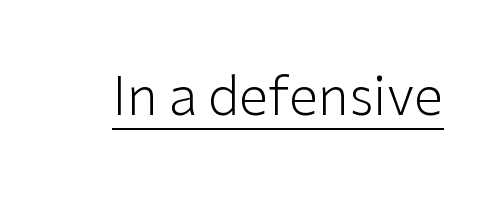
The image shows 53 px light sans-serif type, upright; set normal letter spacing, underlined; low stroke contrast and a medium x-height.
